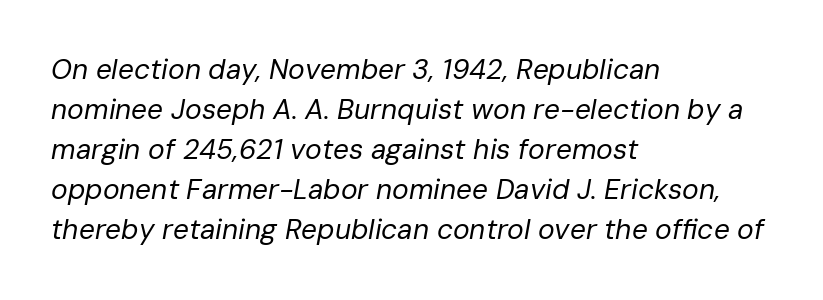
The image shows 28 px regular-weight type, italic (leaning right); set left-aligned, normal line spacing (1.43x), normal letter spacing, not underlined; low stroke contrast and a medium x-height.
